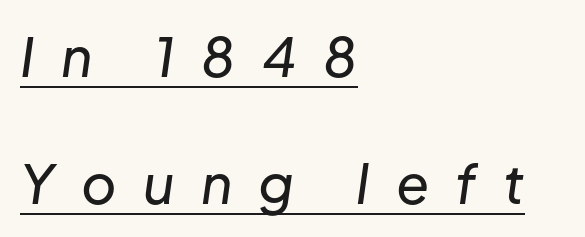
The image shows 54 px text type, italic (leaning right); set left-aligned, loose line spacing (2.36x), unusually wide letter spacing (+0.49 em), underlined; low stroke contrast and a medium x-height.
